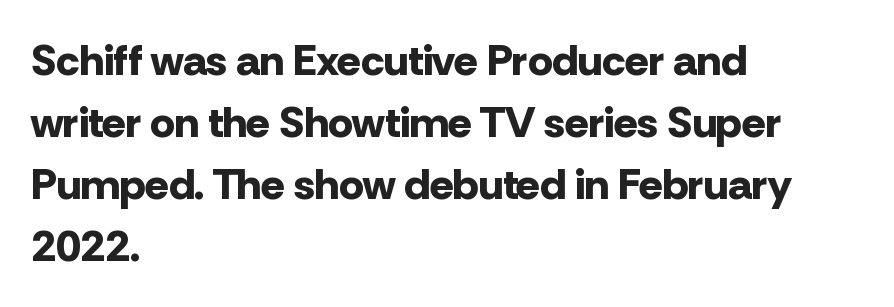
The image shows 44 px bold sans-serif type, upright; set left-aligned, normal line spacing (1.41x), normal letter spacing, not underlined; low stroke contrast and a medium x-height.
